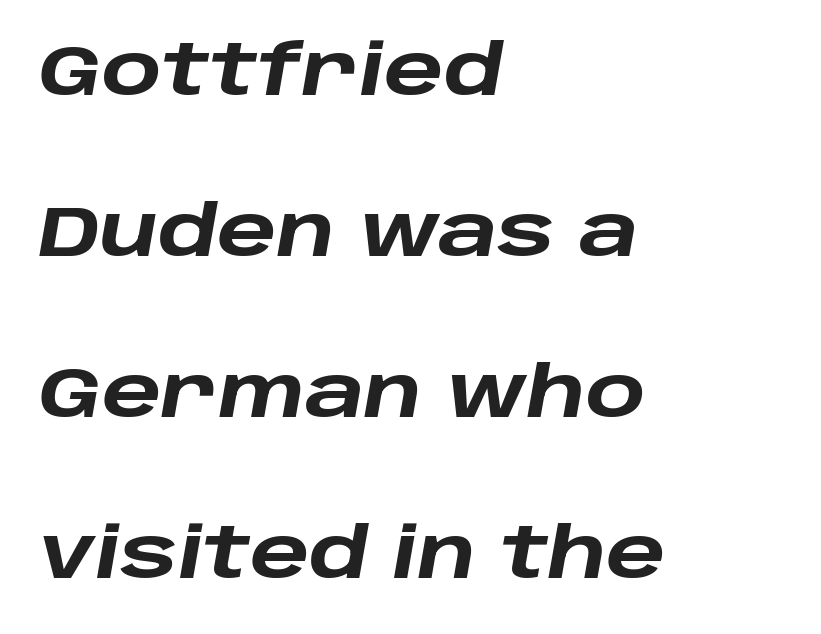
The image shows 70 px heavy, wide type, italic (leaning right); set left-aligned, loose line spacing (2.3x), normal letter spacing, not underlined; low stroke contrast and a large x-height.
